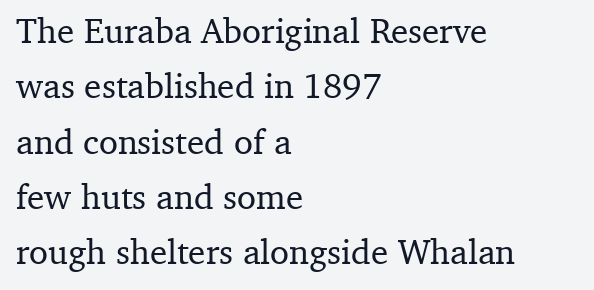
The image shows 35 px serif type, upright; set left-aligned, normal line spacing (1.58x), normal letter spacing, not underlined; medium stroke contrast and a medium x-height.
